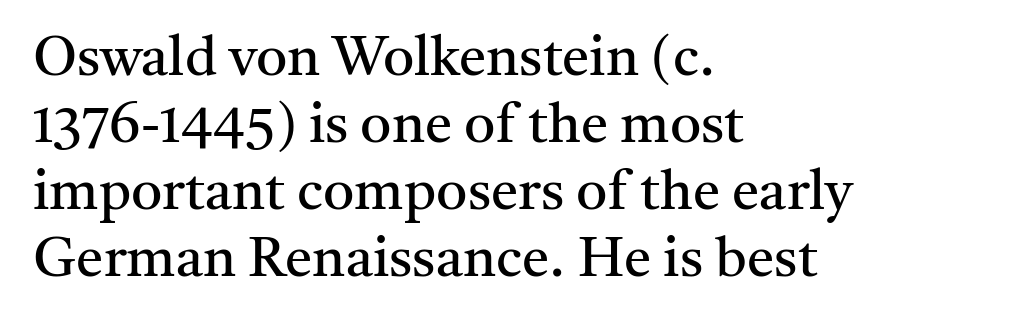
{"serif": "yes", "italic": "no", "bold": "no", "weight": "regular", "width": "normal", "stroke_contrast": "medium", "x_height": "medium", "monospaced": "no", "underline": "no", "align": "left", "line_spacing_ratio": 1.22, "letter_spacing": "normal", "letter_spacing_em": 0.0, "glyph_px": 55}
